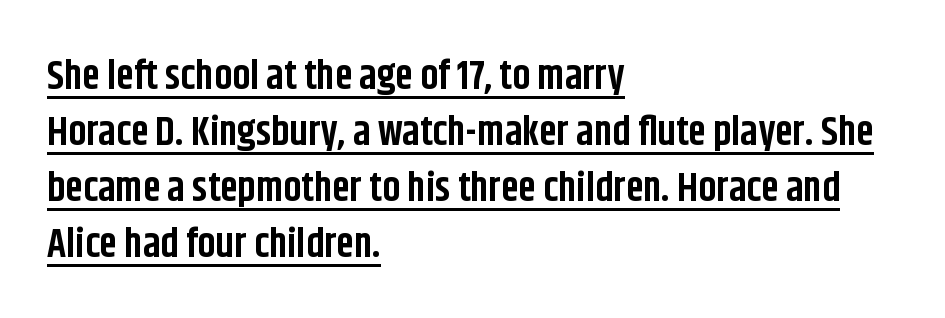
Type style note: lacks serifs. The passage shown stacks its lines at a standard gap. Proportional: the letters do not fall into vertical columns. Spacing between characters is what you'd get straight out of the box. The specimen includes a rule beneath the text block's lines.
